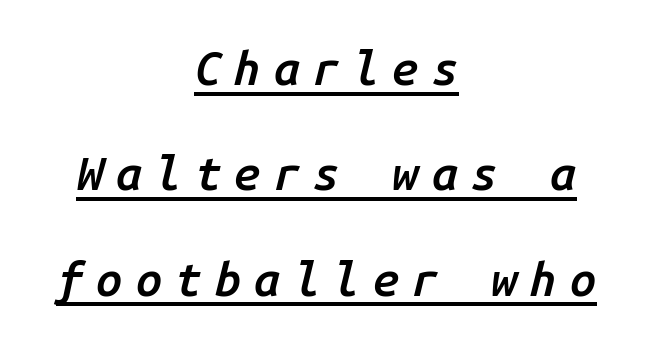
The image shows 47 px semibold type, italic (leaning right), monospaced; set centered, loose line spacing (2.24x), unusually wide letter spacing (+0.28 em), underlined; low stroke contrast and a medium x-height.
